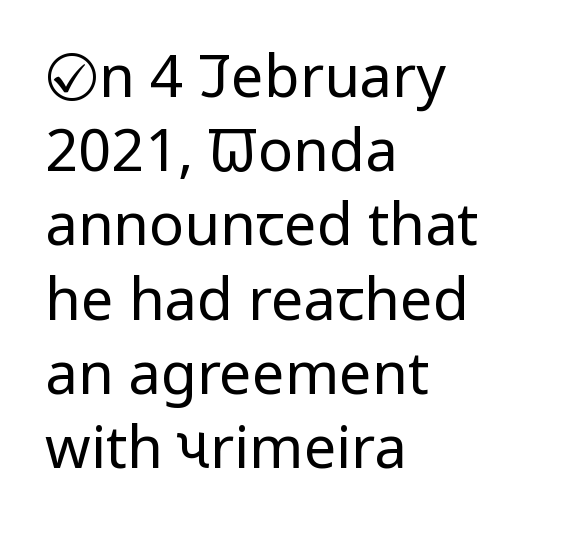
{"serif": "no", "italic": "no", "bold": "no", "weight": "regular", "width": "condensed", "stroke_contrast": "low", "x_height": "large", "monospaced": "no", "underline": "no", "align": "left", "line_spacing": "normal", "line_spacing_ratio": 1.28, "letter_spacing": "normal", "letter_spacing_em": 0.0, "glyph_px": 58}
